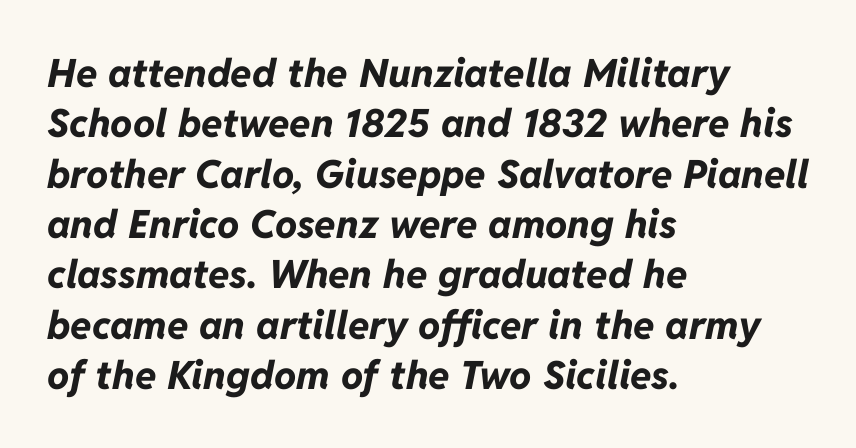
The image shows 39 px bold type, italic (leaning right); set left-aligned, normal line spacing (1.29x), normal letter spacing, not underlined; low stroke contrast and a medium x-height.
